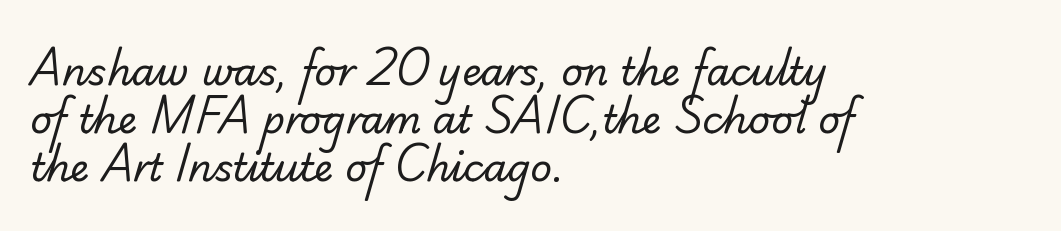
Q: Is the text bold? A: No.
Q: Is the typeface a serif or a sans-serif typeface? A: Sans-serif.
Q: Is the text underlined? A: No.
Q: How is the paragraph aligned? A: Left-aligned.
Q: Is the spacing between letters normal or unusually wide? A: Normal.
Q: Is the spacing between lines tight, normal or loose? A: Normal.
Q: Width (condensed, normal, or wide)? A: Normal.
Q: Stroke contrast? A: Low.
Q: x-height? A: Small.
Q: Monospaced? A: No.
